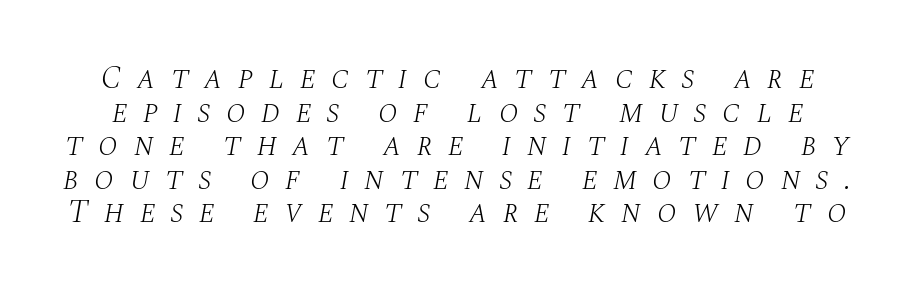
The face used here is proportionally spaced, like ordinary book or web type. Compared with typical body copy, the letter spacing here is much looser. Lines of text with bare space underneath. Is this a heavy cut? Hardly; it is regular or lighter. Typographically, this falls in the serif category. Very little white space separates one row of letters from the next.
